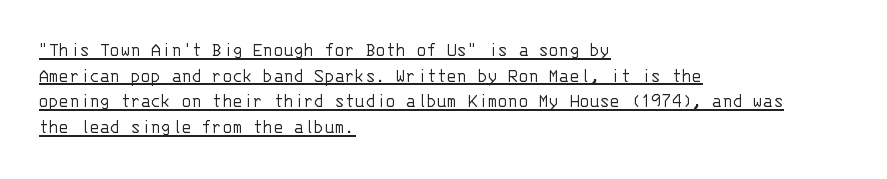
{"italic": "no", "bold": "no", "underline": "yes", "align": "left", "line_spacing_ratio": 1.22, "letter_spacing": "normal", "letter_spacing_em": 0.0, "glyph_px": 21}
